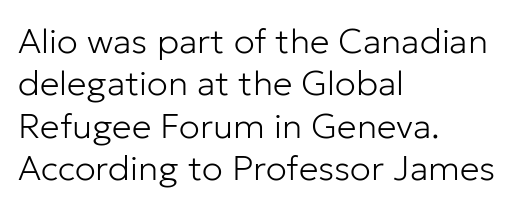
Each letter keeps its own natural width here, so spacing adapts to shape. Horizontal alignment here is leftward, the default for most running prose. The passage shown is typeset with a sans-serif family. No letter is thick-stroked: the sample isn't bold. The specimen reads as upright at a glance. Descenders hang freely into open space.
